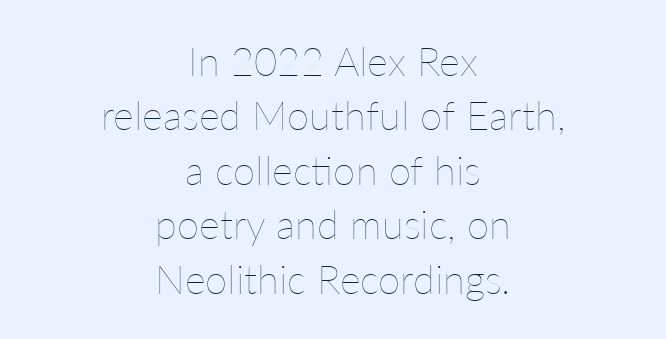
{"italic": "no", "bold": "no", "weight": "thin", "width": "normal", "stroke_contrast": "low", "x_height": "medium", "monospaced": "no", "underline": "no", "align": "center", "line_spacing": "normal", "line_spacing_ratio": 1.36, "letter_spacing": "normal", "letter_spacing_em": 0.0, "glyph_px": 40}
